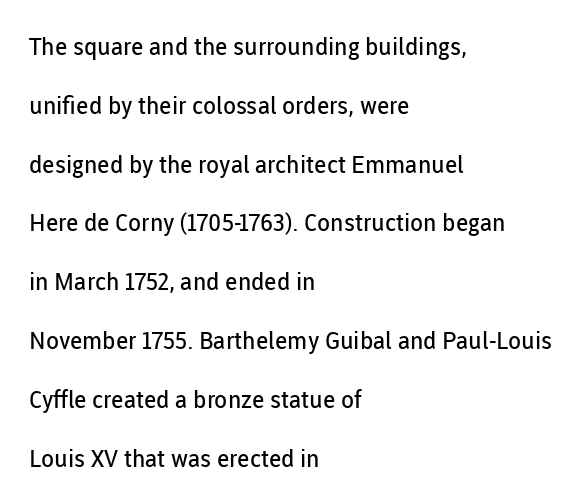
A roman cut, with each character standing at attention. Characters follow at the spacing the type designer built in. The weight would be labelled regular, book, light, or lighter still. Layout note: lines flush left.
